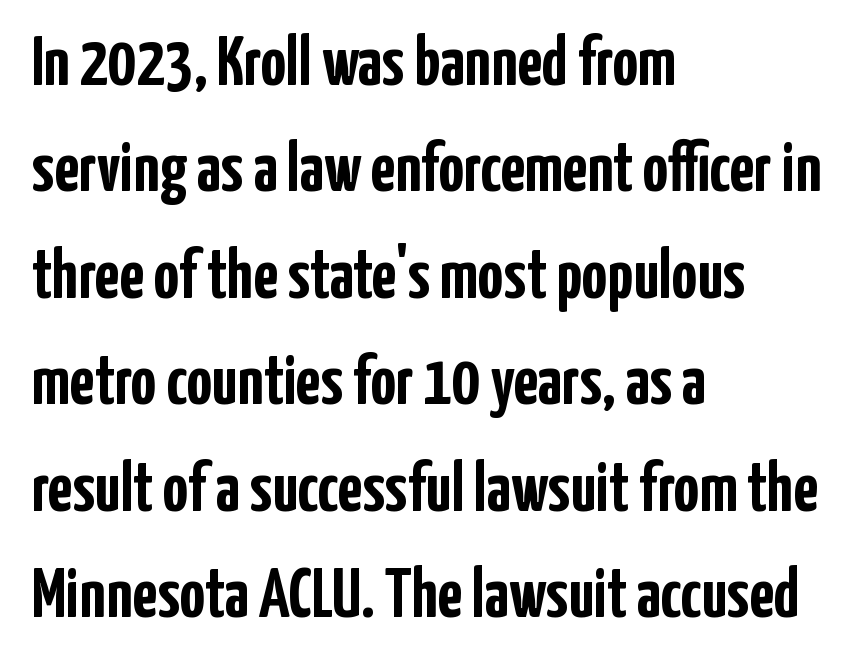
The image shows 71 px semibold, condensed sans-serif type, upright; set left-aligned, normal line spacing (1.5x), normal letter spacing, not underlined; low stroke contrast and a medium x-height.
